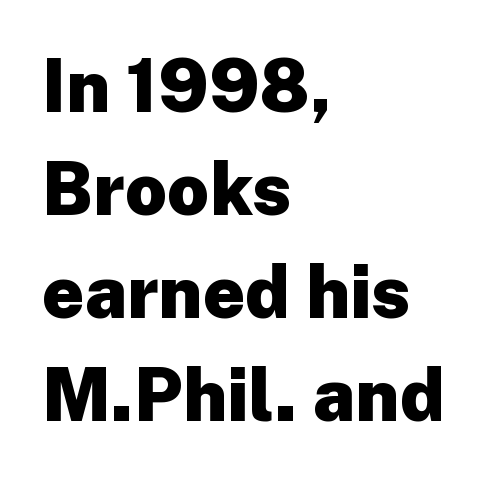
The image shows 73 px heavy sans-serif type, upright; set left-aligned, normal line spacing (1.41x), normal letter spacing, not underlined; low stroke contrast and a medium x-height.
